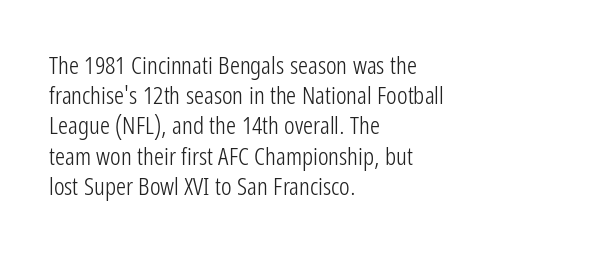
The image shows 25 px text type, upright; set left-aligned, line spacing 1.21x, normal letter spacing, not underlined.
